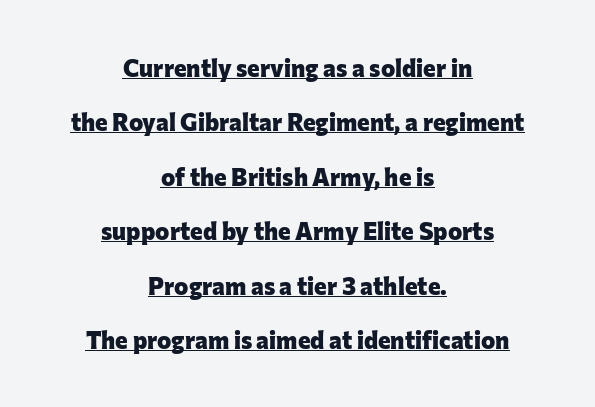
{"italic": "no", "bold": "yes", "underline": "yes", "align": "center", "line_spacing": "loose", "line_spacing_ratio": 2.27, "letter_spacing": "normal", "letter_spacing_em": 0.0, "glyph_px": 24}
